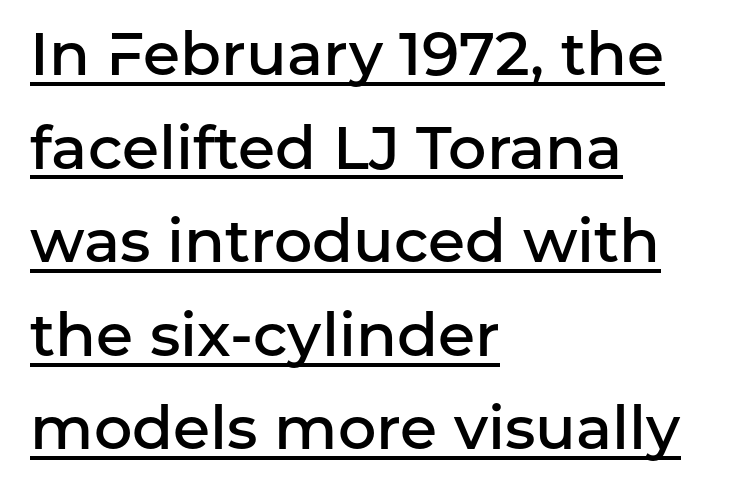
Q: Is the text bold? A: Semi-bold.
Q: Is the text italic (slanted)? A: No, it is upright.
Q: Is the typeface a serif or a sans-serif typeface? A: Sans-serif.
Q: Is the text underlined? A: Yes.
Q: How is the paragraph aligned? A: Left-aligned.
Q: Is the spacing between letters normal or unusually wide? A: Normal.
Q: Is the spacing between lines tight, normal or loose? A: Normal.
Q: Width (condensed, normal, or wide)? A: Normal.
Q: Stroke contrast? A: Low.
Q: x-height? A: Medium.
Q: Monospaced? A: No.
